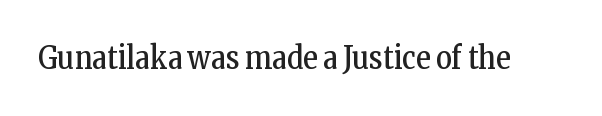
The image shows 31 px regular-weight, condensed serif type, upright; set normal letter spacing, not underlined; low stroke contrast and a medium x-height.
